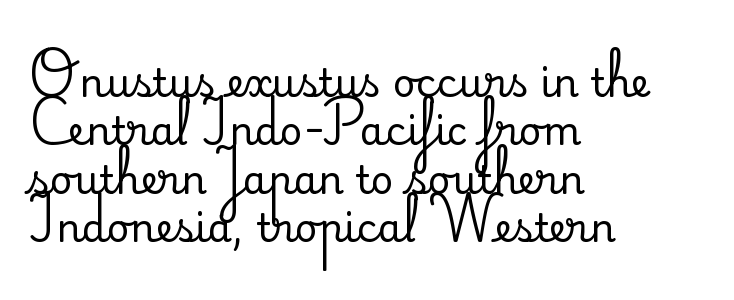
The image shows 39 px serif type, upright; set left-aligned, line spacing 1.24x, normal letter spacing, not underlined; medium stroke contrast and a small x-height.
